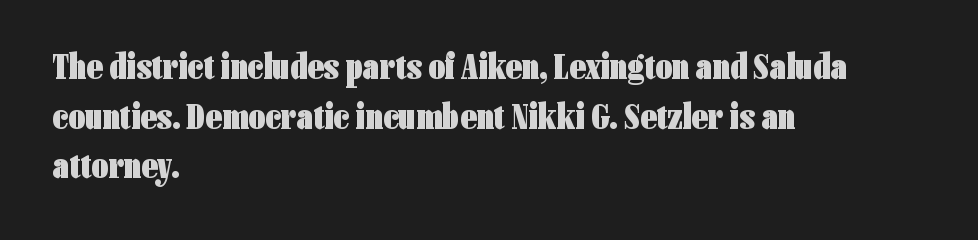
The typesetting leans heavy: a genuine bold. Character widths vary here, with narrow letters taking less room than wide ones. Observe the absence of serifs on each vertical stroke in this sample. Leading matches the norm, producing a regular column.
